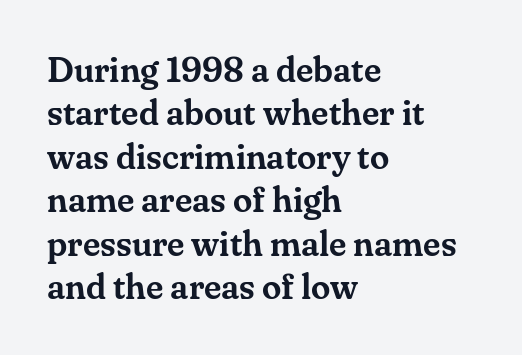
The image shows 35 px serif type, upright; set left-aligned, line spacing 1.24x, normal letter spacing, not underlined; medium stroke contrast and a small x-height.
